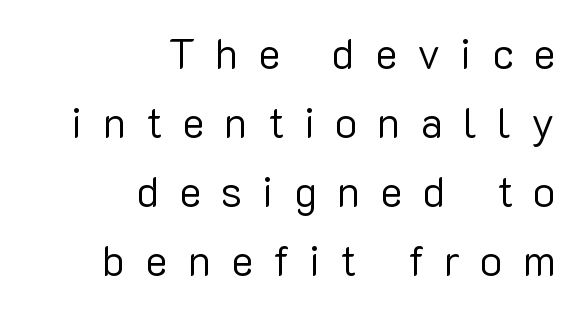
The image shows 42 px regular-weight sans-serif type, upright; set right-aligned, normal line spacing (1.64x), unusually wide letter spacing (+0.48 em), not underlined; low stroke contrast and a medium x-height.
